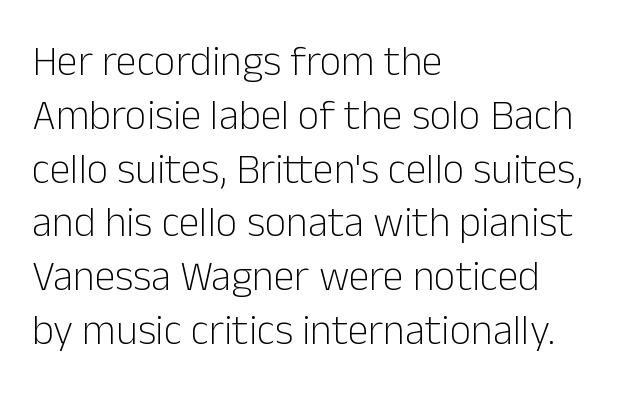
{"serif": "no", "italic": "no", "bold": "no", "weight": "light", "width": "normal", "stroke_contrast": "low", "x_height": "medium", "monospaced": "no", "underline": "no", "align": "left", "line_spacing": "normal", "line_spacing_ratio": 1.28, "letter_spacing": "normal", "letter_spacing_em": 0.0, "glyph_px": 42}
